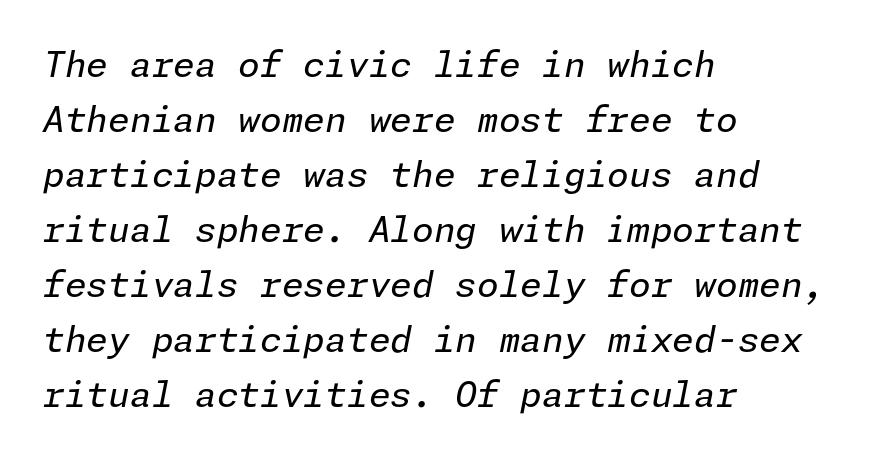
The strokes carry an ordinary text weight at most. Is the type slanted? Yes — the strokes lean at a clear angle. This block has exactly the height ordinary leading produces. The string is rendered with underlining switched off. Characters follow at the spacing the type designer built in.
